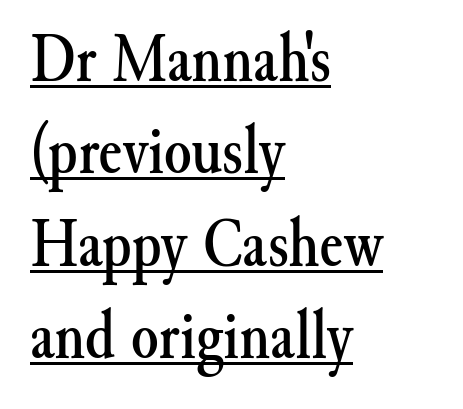
Check the space under the baseline: a stroke is drawn there. These lines are rendered in a variable-pitch font. You can tell from the footed stems that serif type was used. Line starts are locked; line ends wander.
